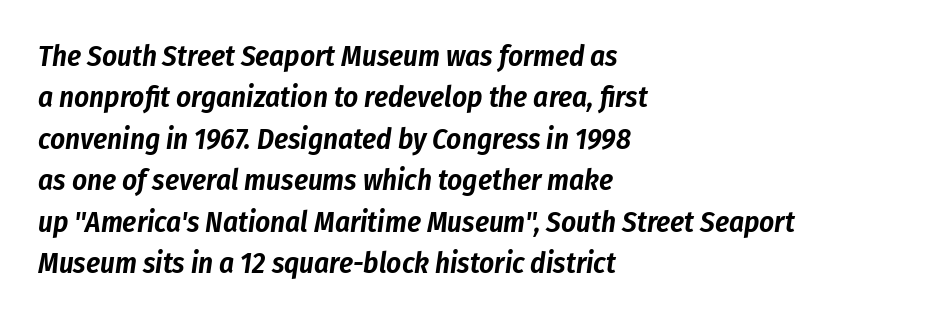
{"italic": "yes", "lean": "right", "slant_degrees": 8, "width": "condensed", "stroke_contrast": "low", "x_height": "medium", "monospaced": "no", "underline": "no", "align": "left", "line_spacing": "normal", "line_spacing_ratio": 1.43, "letter_spacing": "normal", "letter_spacing_em": 0.0, "glyph_px": 29}
